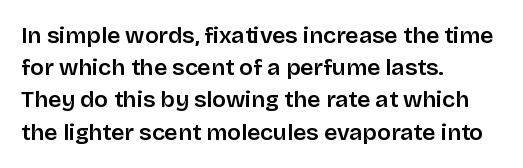
Q: Is the text italic (slanted)? A: No, it is upright.
Q: Is the text underlined? A: No.
Q: How is the paragraph aligned? A: Left-aligned.
Q: Is the spacing between letters normal or unusually wide? A: Normal.
Q: Is the spacing between lines tight, normal or loose? A: Normal.
